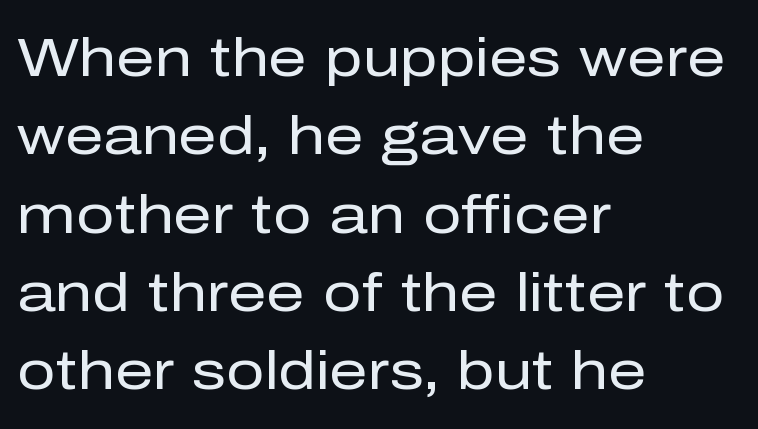
The image shows 54 px regular-weight sans-serif type, upright; set left-aligned, normal line spacing (1.45x), normal letter spacing, not underlined; low stroke contrast and a medium x-height.
